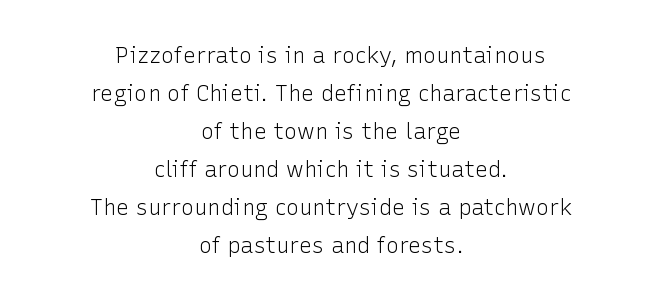
These lines were composed using upright roman letters. The font sits on the lighter half of the weight spectrum, regular included. Default kerning and tracking; the words read as compact shapes. The compositor balanced each line on the midline. Bare-footed words on every line.
